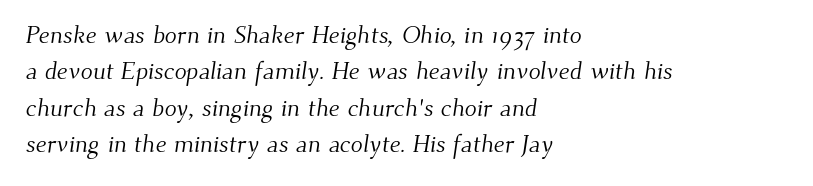
{"bold": "no", "underline": "no", "align": "left", "line_spacing": "normal", "line_spacing_ratio": 1.46, "letter_spacing": "normal", "letter_spacing_em": 0.0, "glyph_px": 25}
